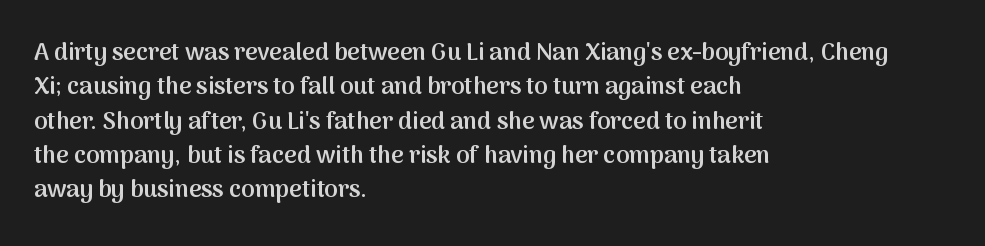
Q: Is the text bold? A: Semi-bold.
Q: Is the text italic (slanted)? A: No, it is upright.
Q: Is the text underlined? A: No.
Q: How is the paragraph aligned? A: Left-aligned.
Q: Is the spacing between letters normal or unusually wide? A: Normal.
Q: Is the spacing between lines tight, normal or loose? A: Normal.
